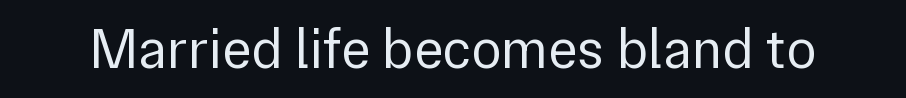
The image shows 56 px regular-weight sans-serif type, upright; set normal letter spacing, not underlined; low stroke contrast and a medium x-height.
